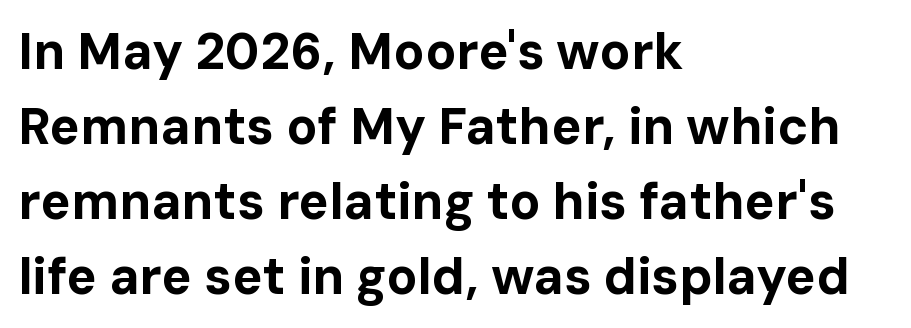
The image shows 51 px bold sans-serif type, upright; set left-aligned, normal line spacing (1.47x), normal letter spacing, not underlined; low stroke contrast and a medium x-height.
